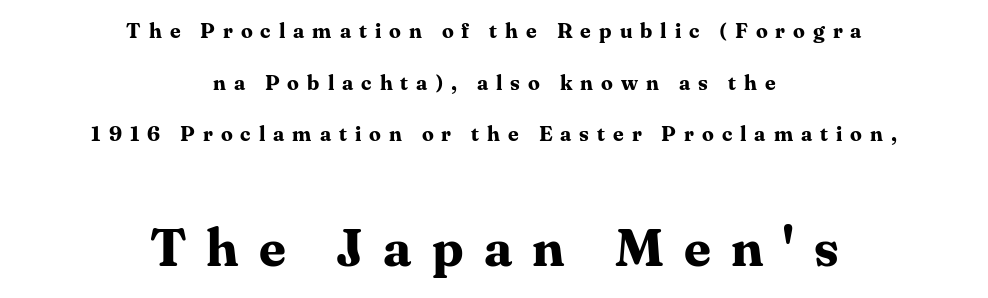
Check the space under the baseline: it is left empty. The tracking reads as deliberately expanded to a designer's eye. Compared with an ordinary text face, these strokes are far heavier — a full bold. The emphasis by scale lands on block number two, below. Here the designer chose a conventional face with non-uniform glyph widths. You can tell it's not italic because the verticals are truly vertical.
